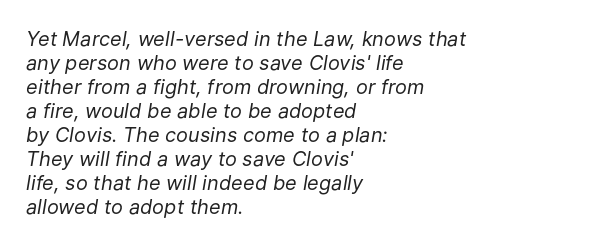
Q: Is the text bold? A: No.
Q: Is the text italic (slanted)? A: Yes, it leans right by about 9 degrees.
Q: Is the text underlined? A: No.
Q: How is the paragraph aligned? A: Left-aligned.
Q: Is the spacing between letters normal or unusually wide? A: Normal.
